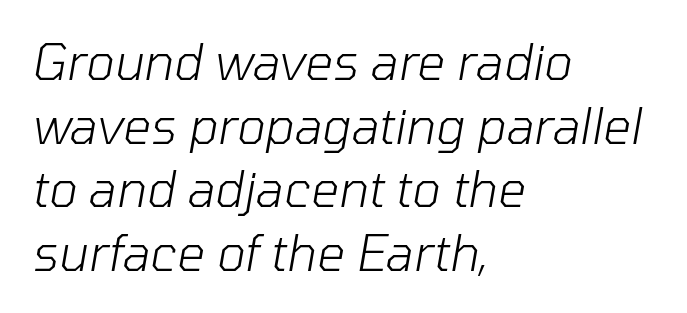
The image shows 49 px light type, italic (leaning right); set left-aligned, normal line spacing (1.3x), normal letter spacing, not underlined; low stroke contrast and a medium x-height.
